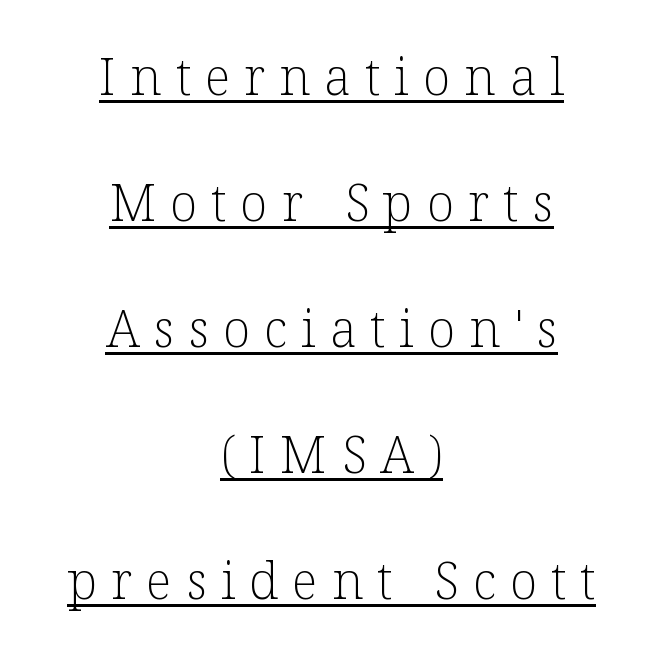
The image shows 51 px light serif type, upright; set centered, loose line spacing (2.47x), unusually wide letter spacing (+0.27 em), underlined; low stroke contrast and a medium x-height.
